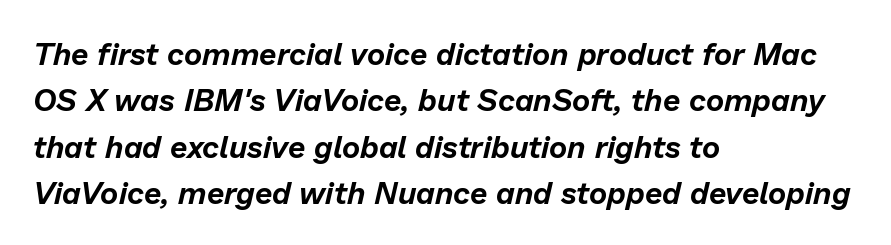
Type without underlining. Tracking value appears to be zero — textbook default spacing. Note the varied advance widths — an 'i' is clearly narrower than an 'm'. Casual observation: everything's shoved over to the left. Successive baselines arrive at the customary interval. Posture: slanted.
